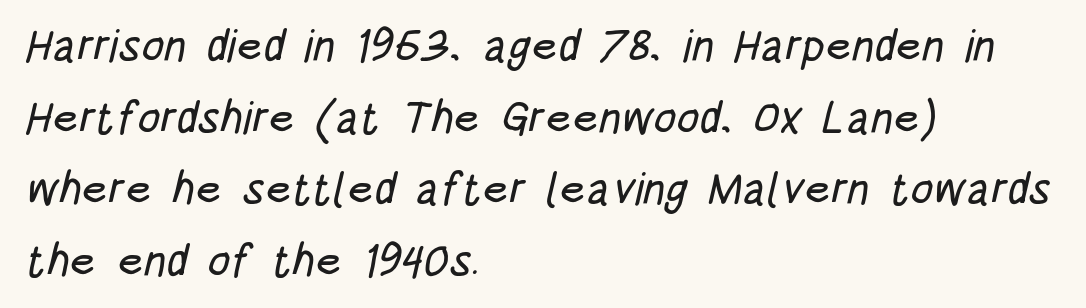
{"serif": "no", "width": "condensed", "stroke_contrast": "low", "x_height": "large", "monospaced": "no", "underline": "no", "align": "left", "line_spacing": "normal", "line_spacing_ratio": 1.59, "letter_spacing": "normal", "letter_spacing_em": 0.0, "glyph_px": 45}
